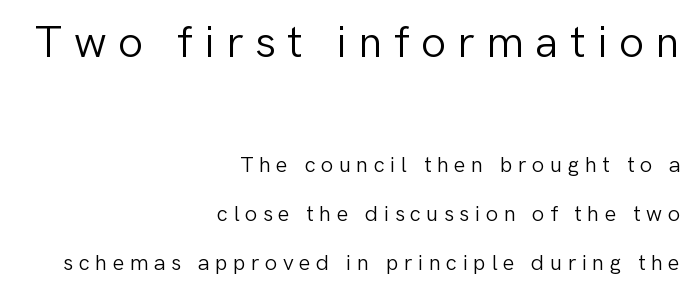
{"serif": "no", "italic": "no", "bold": "no", "weight": "light", "width": "normal", "stroke_contrast": "low", "x_height": "medium", "monospaced": "no", "underline": "no", "align": "right", "line_spacing": "loose", "line_spacing_ratio": 2.22, "letter_spacing": "wide", "letter_spacing_em": 0.25, "larger_block": "first", "size_ratio": 2.05, "glyph_px": 45}
